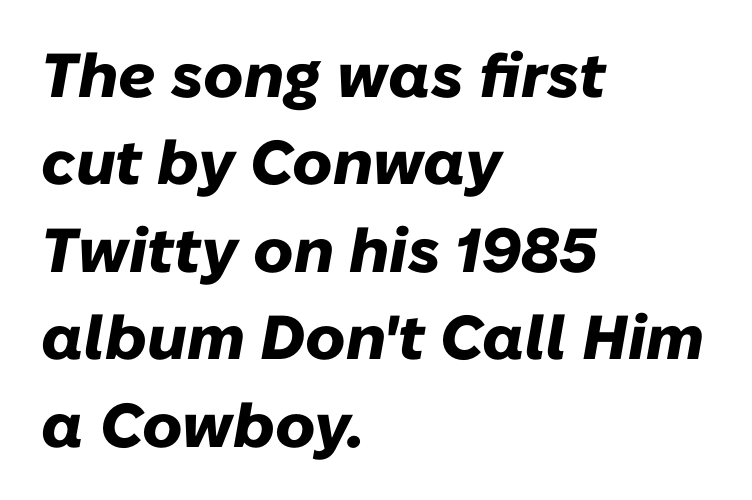
Does the lettering tilt? It does — this is italic. Stroke thickness is high; the sample reads as a true bold. These lines are rendered in a variable-pitch font. A classic flush-left, rag-right setting is used for this passage.
